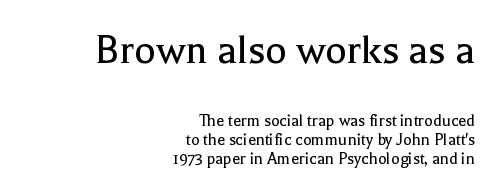
The image shows 45 px regular-weight serif type, upright; set right-aligned, tight line spacing (1.06x), normal letter spacing, not underlined; the first (top) block is 2.5x larger; a medium x-height.
